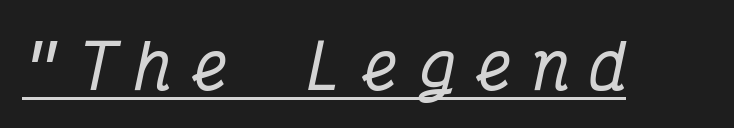
{"serif": "yes", "italic": "yes", "lean": "right", "slant_degrees": 12, "width": "condensed", "stroke_contrast": "medium", "x_height": "medium", "monospaced": "yes", "underline": "yes", "letter_spacing": "wide", "letter_spacing_em": 0.33, "glyph_px": 61}
